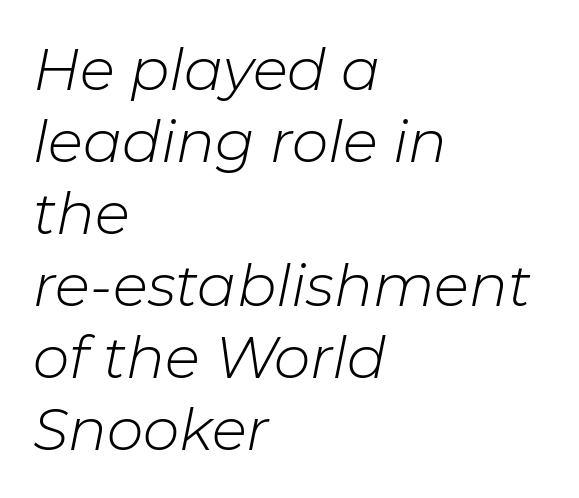
Q: Is the text bold? A: No.
Q: Is the text italic (slanted)? A: Yes, it leans right by about 11 degrees.
Q: Is the text underlined? A: No.
Q: How is the paragraph aligned? A: Left-aligned.
Q: Is the spacing between letters normal or unusually wide? A: Normal.
Q: Width (condensed, normal, or wide)? A: Normal.
Q: Stroke contrast? A: Low.
Q: x-height? A: Medium.
Q: Monospaced? A: No.
